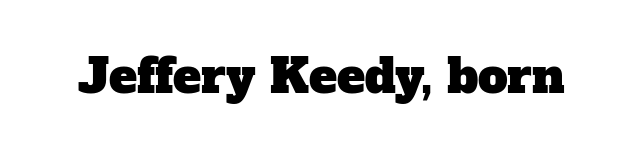
The gaps between neighbouring characters are ordinary and unremarkable. Descenders are the only things crossing below the line. Here the designer chose a conventional face with non-uniform glyph widths. The characters display serif detailing at their extremities.
